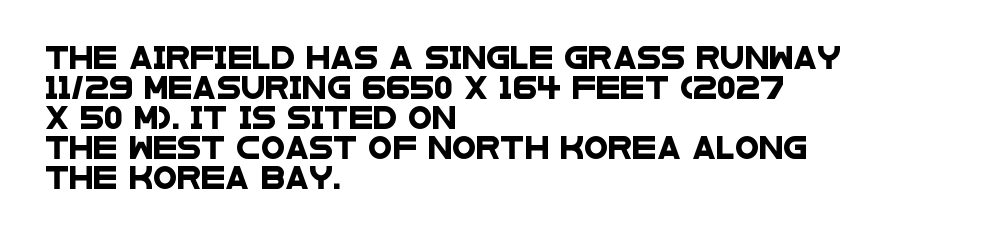
{"underline": "no", "align": "left", "line_spacing": "normal", "line_spacing_ratio": 1.36, "letter_spacing": "normal", "letter_spacing_em": 0.0, "glyph_px": 22}
